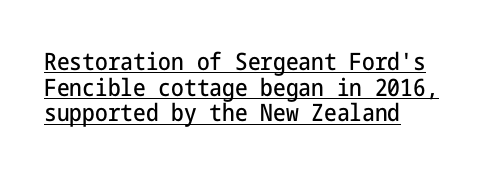
Q: Is the text italic (slanted)? A: No, it is upright.
Q: Is the text underlined? A: Yes.
Q: How is the paragraph aligned? A: Left-aligned.
Q: Is the spacing between letters normal or unusually wide? A: Normal.
Q: Is the spacing between lines tight, normal or loose? A: Tight.
